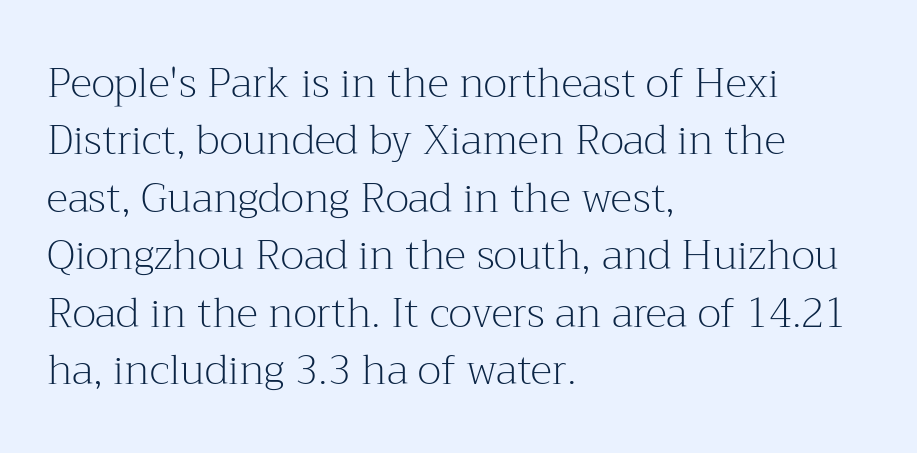
Q: Is the text bold? A: No.
Q: Is the text italic (slanted)? A: No, it is upright.
Q: Is the typeface a serif or a sans-serif typeface? A: Serif.
Q: Is the text underlined? A: No.
Q: How is the paragraph aligned? A: Left-aligned.
Q: Is the spacing between letters normal or unusually wide? A: Normal.
Q: Is the spacing between lines tight, normal or loose? A: Normal.
Q: Width (condensed, normal, or wide)? A: Normal.
Q: Stroke contrast? A: Medium.
Q: x-height? A: Medium.
Q: Monospaced? A: No.
